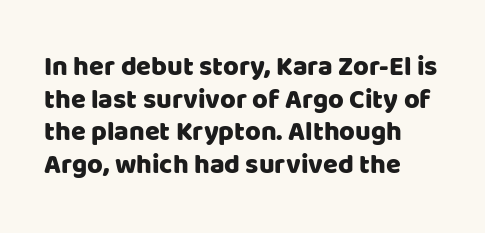
The image shows 27 px text type, upright; set left-aligned, line spacing 1.21x, normal letter spacing, not underlined.
